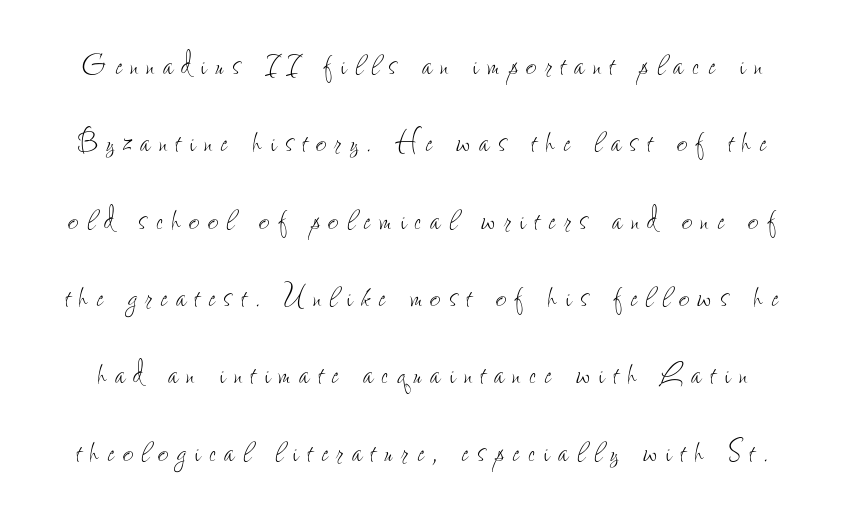
Q: Is the text bold? A: No.
Q: Is the text italic (slanted)? A: Yes.
Q: Is the text underlined? A: No.
Q: Is the spacing between letters normal or unusually wide? A: Unusually wide.
Q: Is the spacing between lines tight, normal or loose? A: Loose.
Q: Width (condensed, normal, or wide)? A: Condensed.
Q: Stroke contrast? A: Low.
Q: x-height? A: Small.
Q: Monospaced? A: No.
